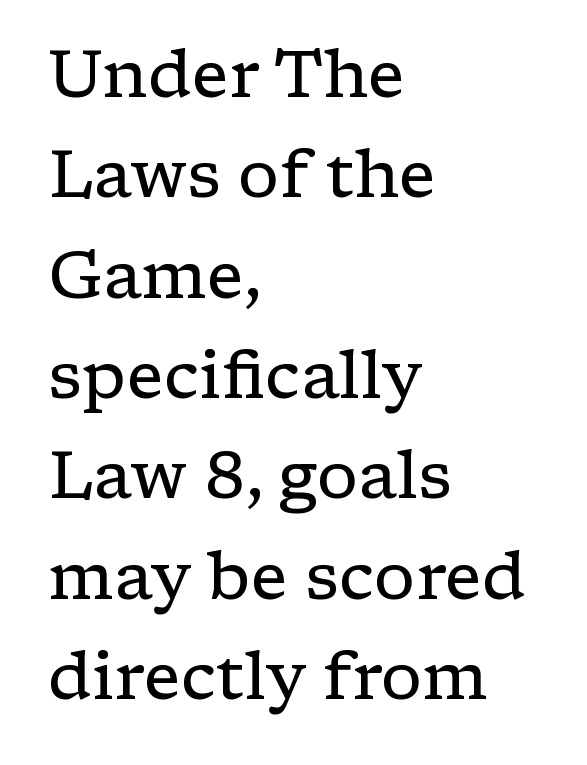
Q: Is the text bold? A: No.
Q: Is the text italic (slanted)? A: No, it is upright.
Q: Is the typeface a serif or a sans-serif typeface? A: Serif.
Q: Is the text underlined? A: No.
Q: How is the paragraph aligned? A: Left-aligned.
Q: Is the spacing between letters normal or unusually wide? A: Normal.
Q: Is the spacing between lines tight, normal or loose? A: Normal.
Q: Width (condensed, normal, or wide)? A: Wide.
Q: Stroke contrast? A: Low.
Q: x-height? A: Medium.
Q: Monospaced? A: No.
